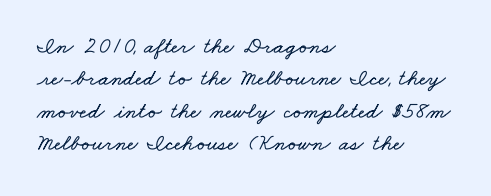
{"underline": "no", "align": "left", "line_spacing": "normal", "line_spacing_ratio": 1.41, "letter_spacing": "normal", "letter_spacing_em": 0.0, "glyph_px": 23}
